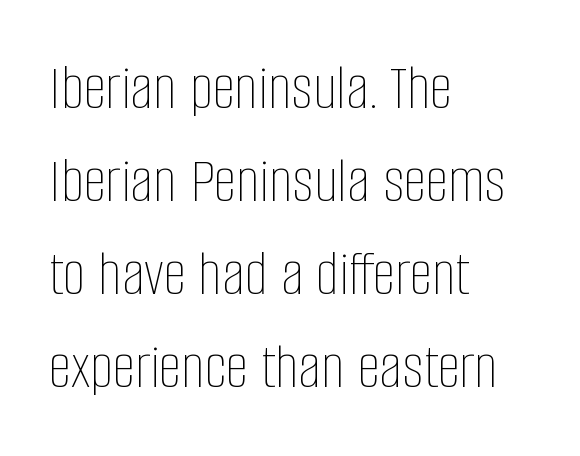
The image shows 65 px thin, condensed type, upright; set left-aligned, normal line spacing (1.43x), normal letter spacing, not underlined; low stroke contrast and a large x-height.
